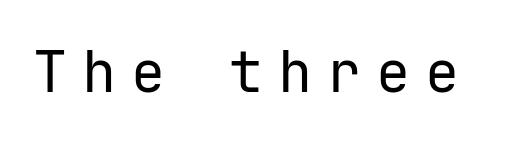
The area under the type is left untouched. Nothing heavy about these letters — not bold at all. This is roman type, the default non-slanted kind. Every character here occupies the same horizontal width, giving the sample a typewriter-like rhythm. Does extra space separate the letters? Yes, quite a lot of it.
